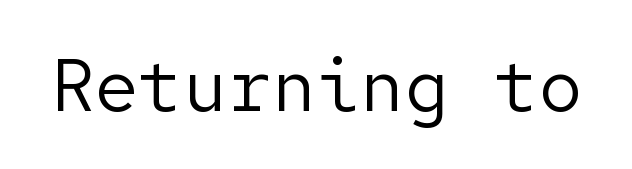
Q: Is the text bold? A: No.
Q: Is the text italic (slanted)? A: No, it is upright.
Q: Is the typeface a serif or a sans-serif typeface? A: Sans-serif.
Q: Is the text underlined? A: No.
Q: Is the spacing between letters normal or unusually wide? A: Normal.
Q: Width (condensed, normal, or wide)? A: Normal.
Q: Stroke contrast? A: Low.
Q: x-height? A: Medium.
